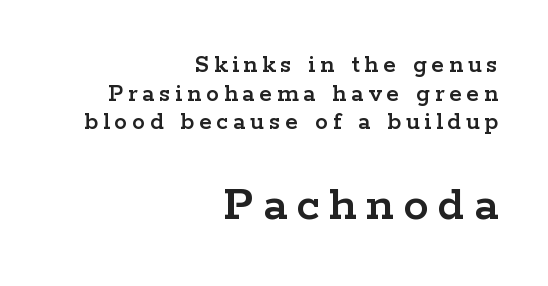
Q: Is the text italic (slanted)? A: No, it is upright.
Q: Is the typeface a serif or a sans-serif typeface? A: Serif.
Q: Is the text underlined? A: No.
Q: How is the paragraph aligned? A: Right-aligned.
Q: Is the spacing between lines tight, normal or loose? A: Tight.
Q: Which block of text is set in a larger size, the first (top) or the second (bottom)? A: The second (bottom) one.
Q: Width (condensed, normal, or wide)? A: Wide.
Q: Stroke contrast? A: Low.
Q: x-height? A: Medium.
Q: Monospaced? A: No.
